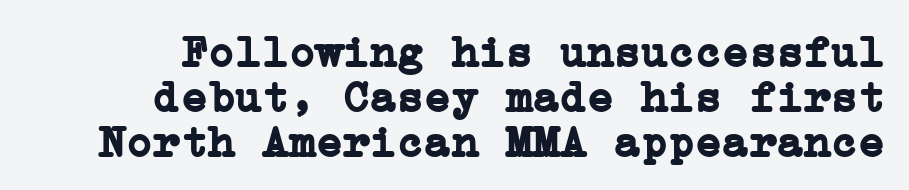
The image shows 45 px semibold serif type, upright; set right-aligned, tight line spacing (1.0x), normal letter spacing, not underlined; low stroke contrast and a medium x-height.
